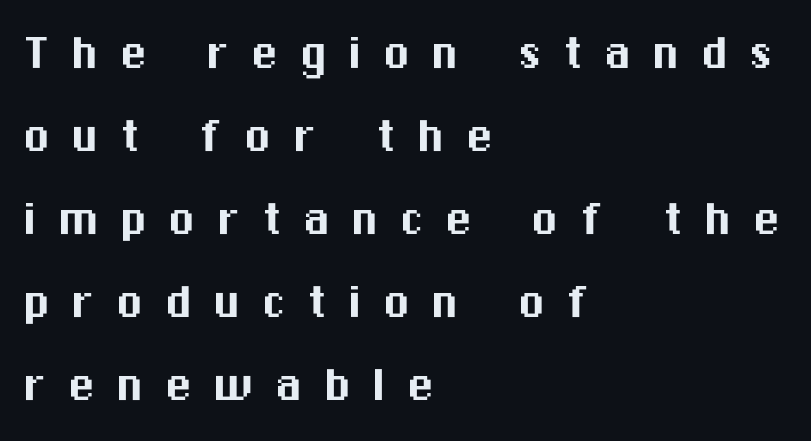
Q: Is the text italic (slanted)? A: No, it is upright.
Q: Is the typeface a serif or a sans-serif typeface? A: Sans-serif.
Q: Is the text underlined? A: No.
Q: How is the paragraph aligned? A: Left-aligned.
Q: Is the spacing between letters normal or unusually wide? A: Unusually wide.
Q: Is the spacing between lines tight, normal or loose? A: Normal.
Q: Width (condensed, normal, or wide)? A: Normal.
Q: Stroke contrast? A: Medium.
Q: x-height? A: Medium.
Q: Monospaced? A: No.
